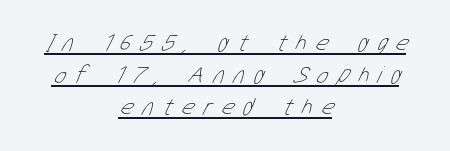
The rendering positions every line midway between the sides. Does the leading feel generous? No, just average. The characters are drawn with everyday or finer stroke widths. Students, note that the glyphs here are deliberately spaced far apart. The string is rendered with underlining switched on.
